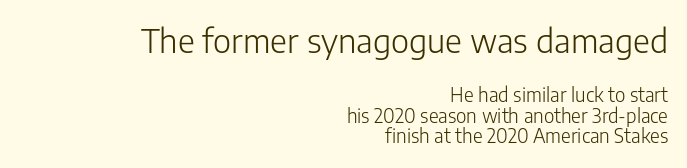
Character widths vary here, with narrow letters taking less room than wide ones. The designer went with a sans here, leaving each stem footless. The rendering anchors every line to the right-hand side. If you drew a line through each stem, it would be perfectly vertical. Character size in the leading block exceeds that of the trailing block. No extra ink here — the face is not bold.
